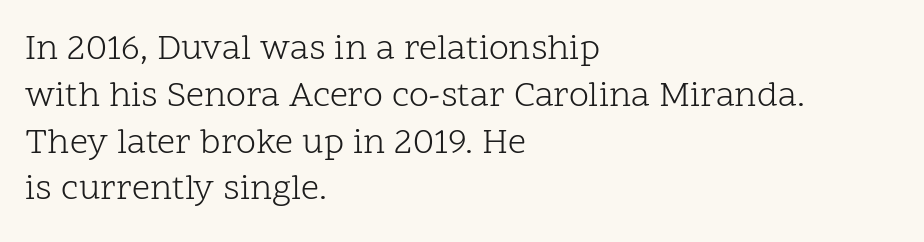
These lines sit exactly where default settings would place them. This reads as an unemphasized weight, regular at the heaviest. Do the letters lean? They stand straight. This sample has the flowing, uneven cadence of proportional lettering.
